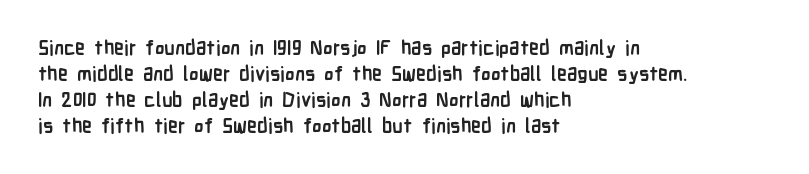
The image shows 20 px bold type, upright; set left-aligned, normal line spacing (1.3x), normal letter spacing, not underlined.
